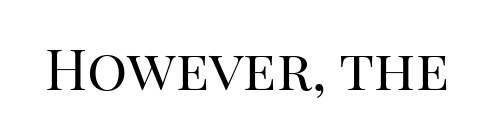
The letters stand upright; this is a roman face. Examine the stroke ends and you'll spot serifs. The face used here is proportionally spaced, like ordinary book or web type. The space beneath each line is pristine and unruled.
